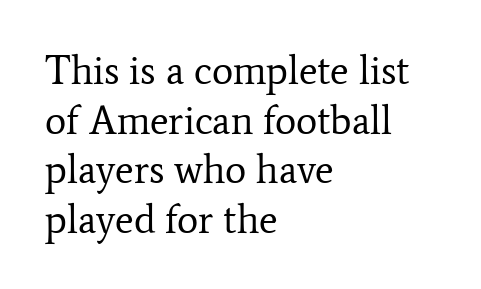
{"serif": "yes", "italic": "no", "bold": "no", "weight": "regular", "width": "normal", "stroke_contrast": "low", "x_height": "medium", "monospaced": "no", "underline": "no", "align": "left", "line_spacing_ratio": 1.24, "letter_spacing": "normal", "letter_spacing_em": 0.0, "glyph_px": 40}
